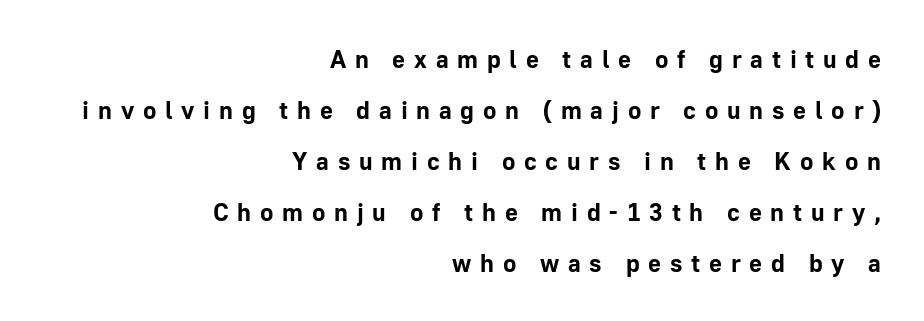
Is the type bold? Yes — the strokes are clearly thick and heavy. Reading down the block, your eye finds every line finishing at a fixed right position. What stands out about the letter spacing? Its width — letters are far apart. Students, observe: this is what heavily led, spacious text looks like. The specimen reads as upright at a glance.
